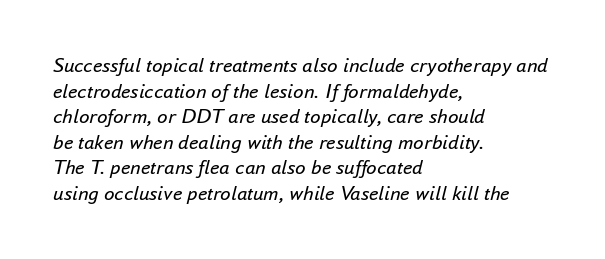
The setting favours the left margin, as ordinary paragraphs usually do. Letter spacing: default. Is this a heavy cut? Hardly; it is regular or lighter. Looking at the ascenders, they clearly lean. A bare baseline throughout the passage.
